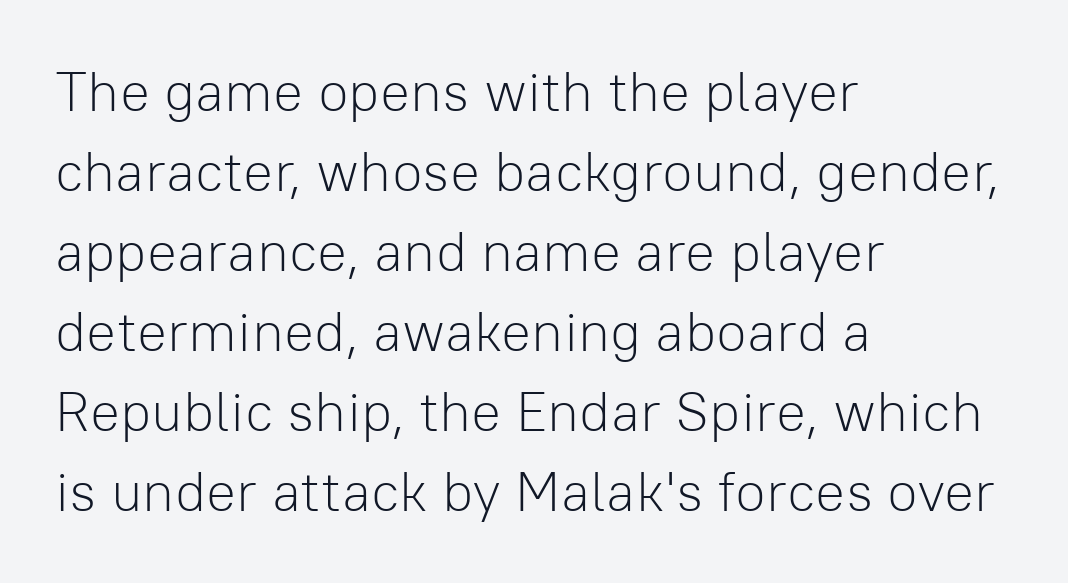
The image shows 56 px light sans-serif type, upright; set left-aligned, normal line spacing (1.43x), normal letter spacing, not underlined; low stroke contrast and a medium x-height.
